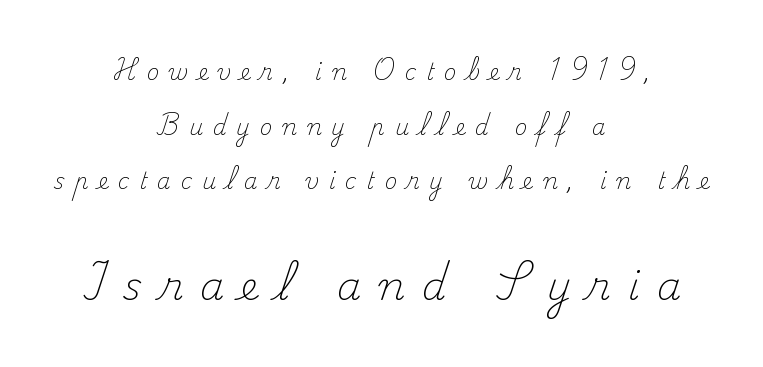
The strokes carry an ordinary text weight at most. Plain, unruled lines of type. Does the copy run flush right? No — it is centered line by line. Note: smaller setting up top, larger setting below. How would I describe the line gaps? Wide and relaxed.
